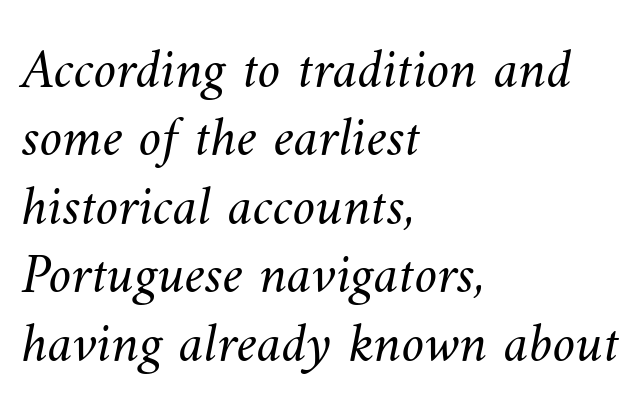
The image shows 57 px light type; set left-aligned, line spacing 1.2x, normal letter spacing, not underlined; medium stroke contrast and a small x-height.
